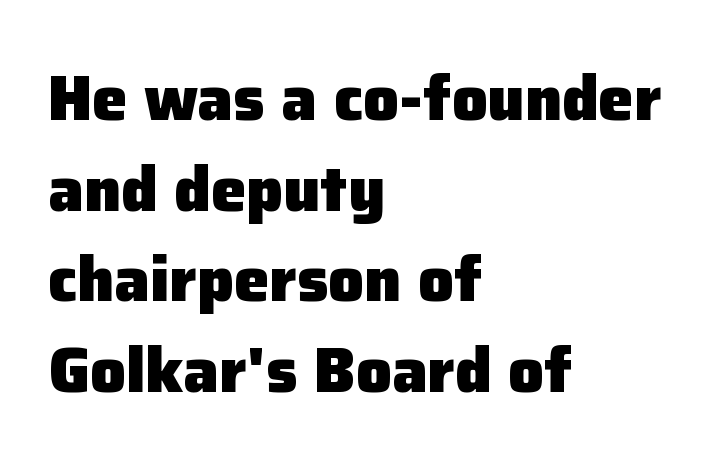
The passage shown is emphatically bold. This sample uses plain, unmodified letter spacing. Designer's note — italics off, roman on. The paragraph has a hard left edge and a soft right edge.
